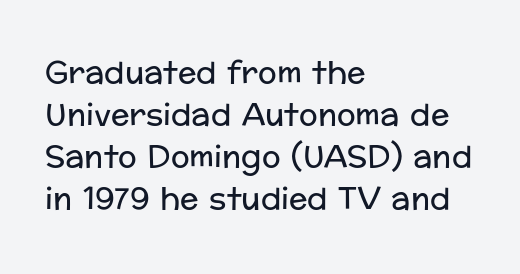
Q: Is the text bold? A: No.
Q: Is the text italic (slanted)? A: No, it is upright.
Q: Is the typeface a serif or a sans-serif typeface? A: Sans-serif.
Q: Is the text underlined? A: No.
Q: How is the paragraph aligned? A: Left-aligned.
Q: Is the spacing between letters normal or unusually wide? A: Normal.
Q: Is the spacing between lines tight, normal or loose? A: Normal.
Q: Width (condensed, normal, or wide)? A: Normal.
Q: Stroke contrast? A: Low.
Q: x-height? A: Medium.
Q: Monospaced? A: No.
